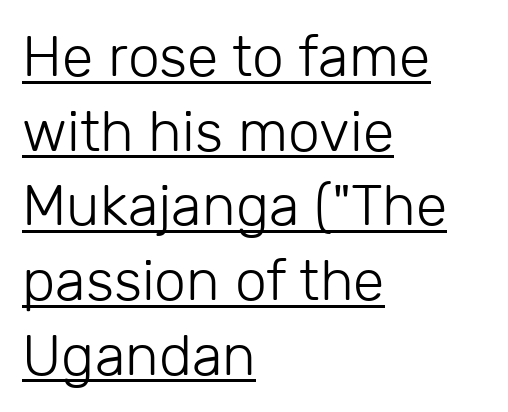
Words appear dense and cohesive because spacing is normal. Stem width sits at or under what a default text font uses. The letters advance in unequal steps, a hallmark of proportional type. Decoration check: the copy is underlined.
